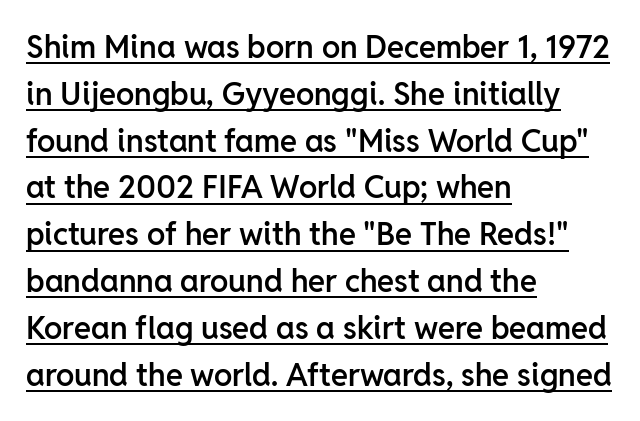
{"serif": "no", "italic": "no", "bold": "semi", "weight": "semibold", "width": "normal", "stroke_contrast": "low", "x_height": "medium", "monospaced": "no", "underline": "yes", "align": "left", "line_spacing": "normal", "line_spacing_ratio": 1.51, "letter_spacing": "normal", "letter_spacing_em": 0.0, "glyph_px": 31}
